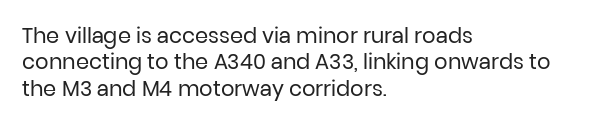
The image shows 21 px text type, upright; set left-aligned, normal line spacing (1.26x), normal letter spacing, not underlined.
